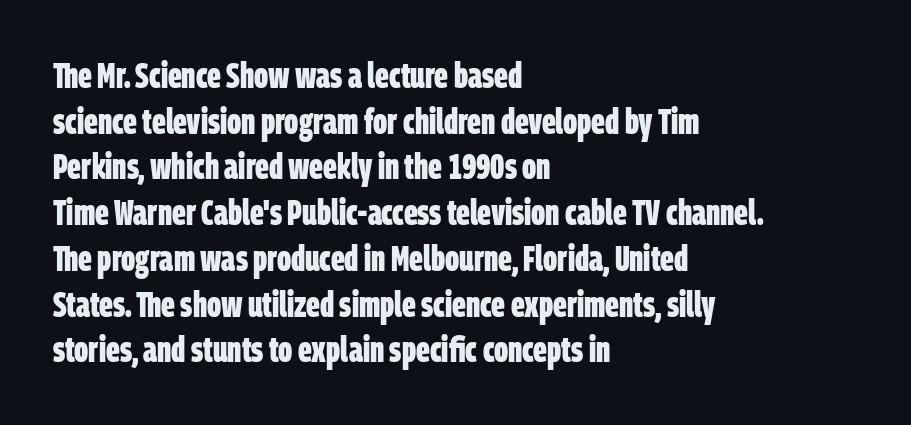
The image shows 36 px bold, condensed sans-serif type; set left-aligned, normal line spacing (1.27x), normal letter spacing, not underlined; low stroke contrast and a large x-height.
